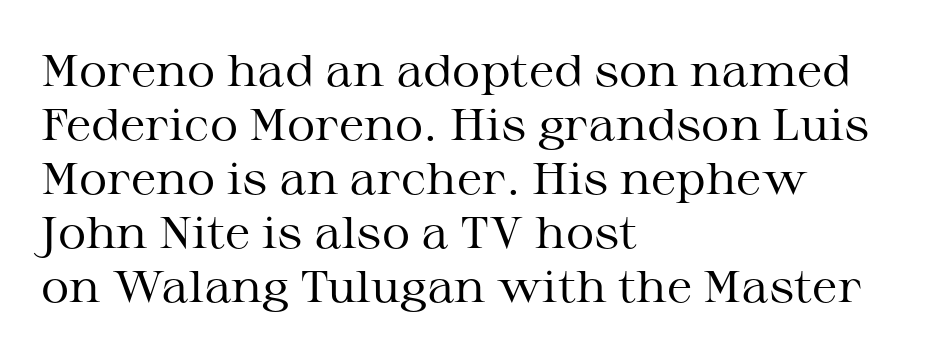
{"serif": "yes", "italic": "no", "bold": "no", "weight": "regular", "width": "wide", "stroke_contrast": "medium", "x_height": "medium", "monospaced": "no", "underline": "no", "align": "left", "line_spacing_ratio": 1.23, "letter_spacing": "normal", "letter_spacing_em": 0.0, "glyph_px": 44}
